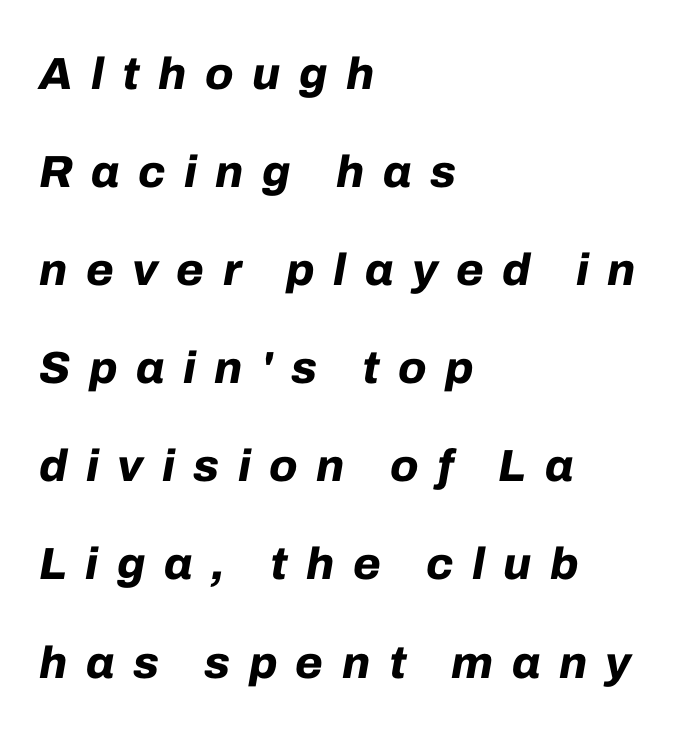
{"italic": "yes", "lean": "right", "slant_degrees": 10, "bold": "yes", "weight": "bold", "width": "normal", "stroke_contrast": "low", "x_height": "medium", "monospaced": "no", "underline": "no", "align": "left", "line_spacing": "loose", "line_spacing_ratio": 2.18, "letter_spacing": "wide", "letter_spacing_em": 0.41, "glyph_px": 45}
